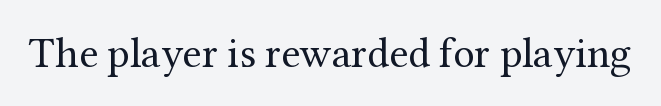
Q: Is the text bold? A: No.
Q: Is the text italic (slanted)? A: No, it is upright.
Q: Is the typeface a serif or a sans-serif typeface? A: Serif.
Q: Is the text underlined? A: No.
Q: Is the spacing between letters normal or unusually wide? A: Normal.
Q: Width (condensed, normal, or wide)? A: Normal.
Q: Stroke contrast? A: Medium.
Q: x-height? A: Medium.
Q: Monospaced? A: No.
